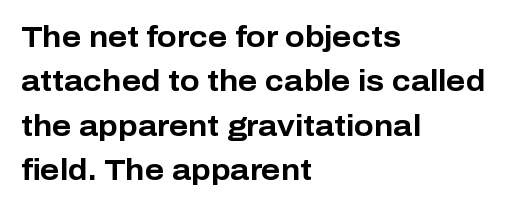
{"serif": "no", "italic": "no", "bold": "yes", "weight": "bold", "width": "normal", "stroke_contrast": "low", "x_height": "medium", "monospaced": "no", "underline": "no", "align": "left", "line_spacing": "normal", "line_spacing_ratio": 1.53, "letter_spacing": "normal", "letter_spacing_em": 0.0, "glyph_px": 29}
